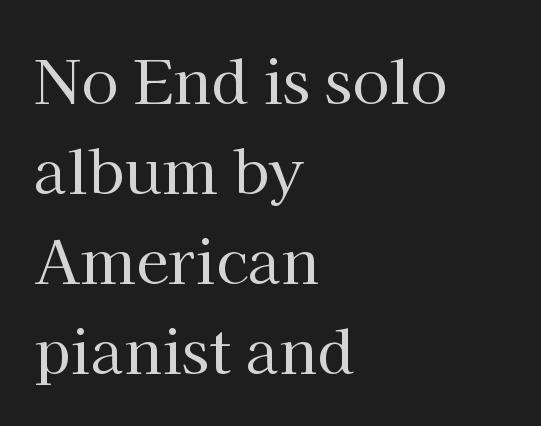
The image shows 60 px regular-weight serif type, upright; set left-aligned, normal line spacing (1.5x), normal letter spacing, not underlined; high stroke contrast and a medium x-height.
